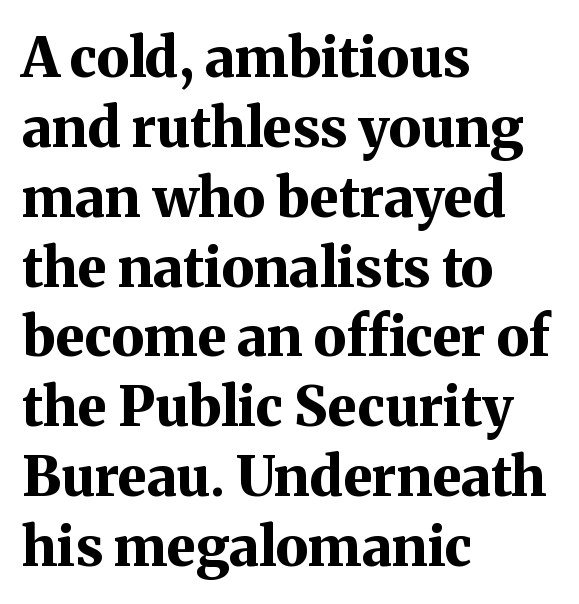
Q: Is the text bold? A: Yes.
Q: Is the text italic (slanted)? A: No, it is upright.
Q: Is the typeface a serif or a sans-serif typeface? A: Serif.
Q: Is the text underlined? A: No.
Q: How is the paragraph aligned? A: Left-aligned.
Q: Is the spacing between letters normal or unusually wide? A: Normal.
Q: Is the spacing between lines tight, normal or loose? A: Normal.
Q: Width (condensed, normal, or wide)? A: Normal.
Q: Stroke contrast? A: Medium.
Q: x-height? A: Medium.
Q: Monospaced? A: No.
